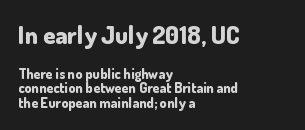
The image shows 25 px bold type, upright; set left-aligned, tight line spacing (1.03x), normal letter spacing, not underlined; the first (top) block is 1.79x larger.
